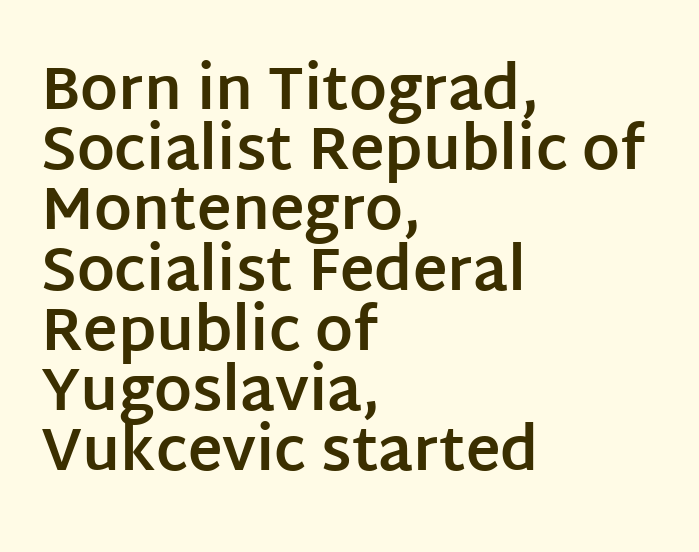
Each new line begins almost immediately beneath the previous one. What stands out about the letter spacing? Nothing — it is the standard amount. Every character sits straight up, as roman type does. On the weight axis this lands at bold, roughly 700. The compositor pushed each line to the left boundary. Nope, no serifs anywhere on these letters.
